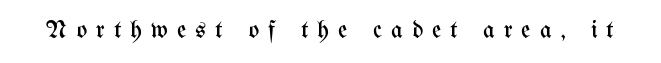
Q: Is the text bold? A: No.
Q: Is the text italic (slanted)? A: No, it is upright.
Q: Is the text underlined? A: No.
Q: Is the spacing between letters normal or unusually wide? A: Unusually wide.
